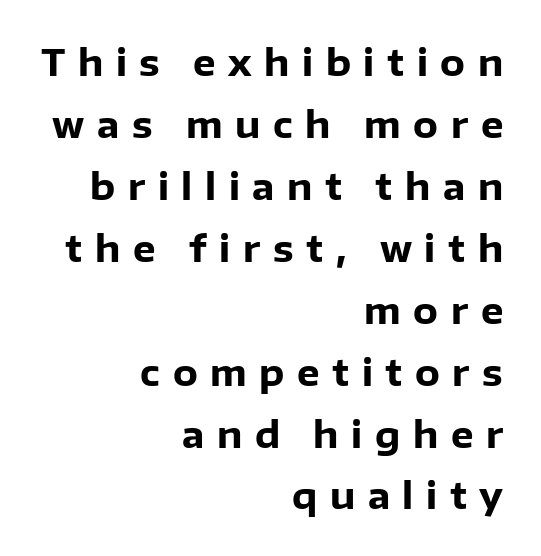
The image shows 36 px heavy sans-serif type, upright; set right-aligned, line spacing 1.72x, unusually wide letter spacing (+0.35 em), not underlined; low stroke contrast and a medium x-height.
